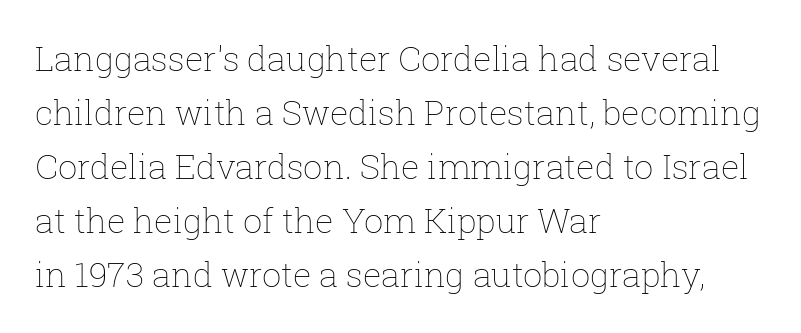
{"italic": "no", "bold": "no", "weight": "thin", "width": "normal", "stroke_contrast": "low", "x_height": "medium", "monospaced": "no", "underline": "no", "align": "left", "line_spacing": "normal", "line_spacing_ratio": 1.59, "letter_spacing": "normal", "letter_spacing_em": 0.0, "glyph_px": 34}
